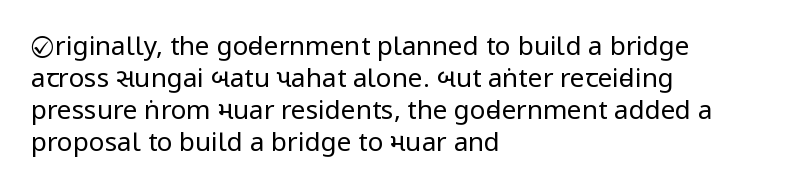
Q: Is the text bold? A: No.
Q: Is the text italic (slanted)? A: No, it is upright.
Q: Is the text underlined? A: No.
Q: How is the paragraph aligned? A: Left-aligned.
Q: Is the spacing between letters normal or unusually wide? A: Normal.
